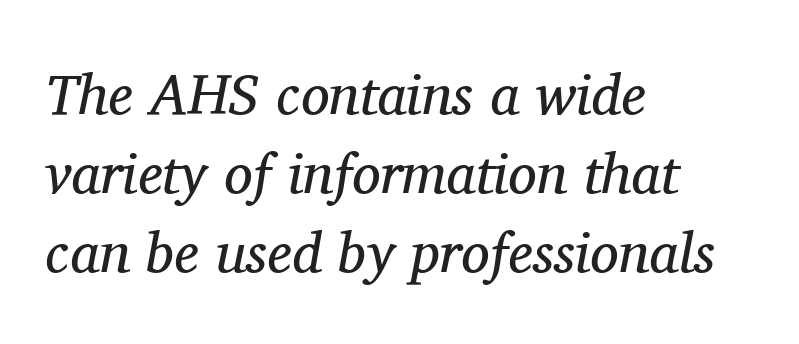
The font family rendered here belongs to the serif group. The passage shown is not underscored anywhere. Characters are canted at an angle relative to the baseline's perpendicular. The face looks like a standard text weight, possibly lighter.
